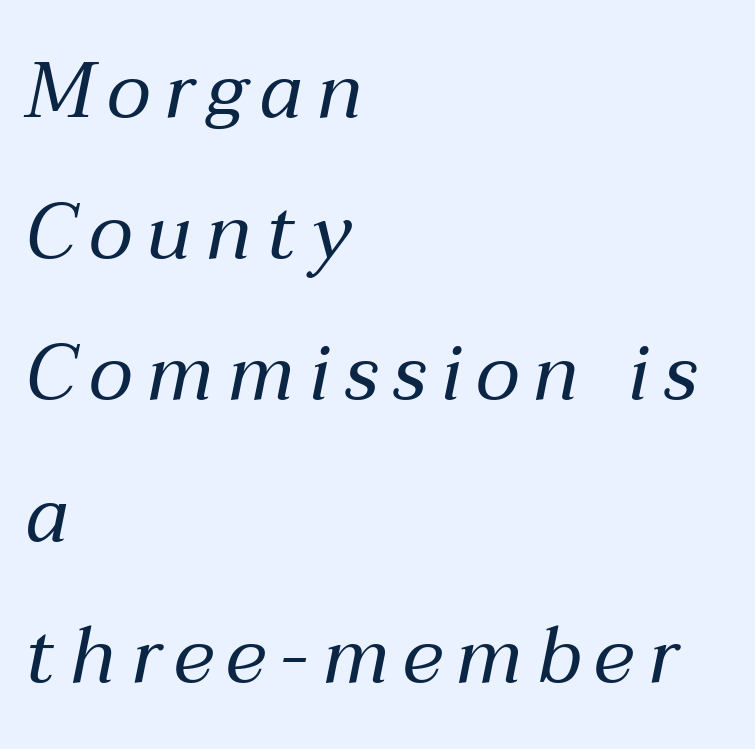
Teacher's note: observe the even left margin — that is flush-left alignment. Do the characters align in a grid? No, the font is proportional. Each stroke keeps to a modest, everyday thickness or less. A typesetter would mark this as italic.
